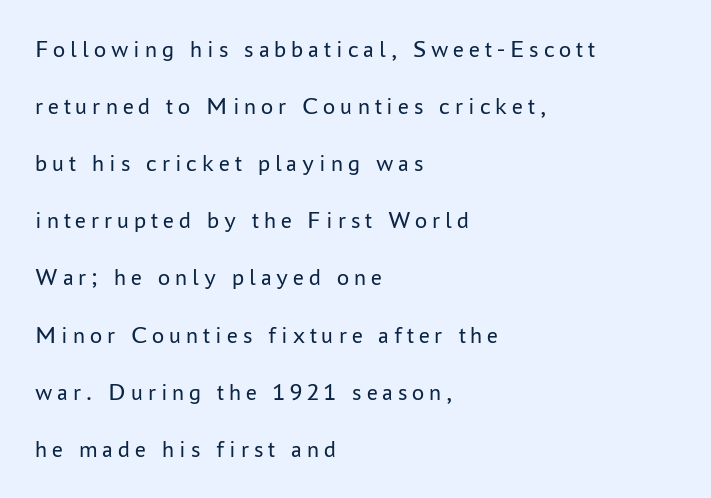
Q: Is the text bold? A: No.
Q: Is the text italic (slanted)? A: No, it is upright.
Q: Is the text underlined? A: No.
Q: How is the paragraph aligned? A: Left-aligned.
Q: Is the spacing between letters normal or unusually wide? A: Unusually wide.
Q: Is the spacing between lines tight, normal or loose? A: Loose.
